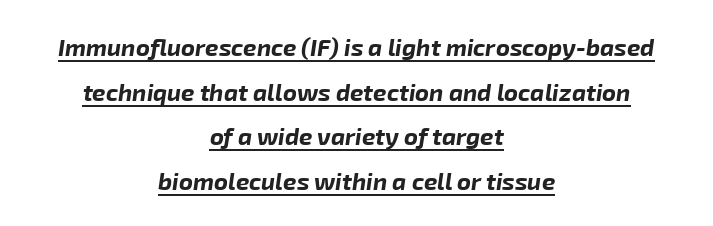
The typesetting leans heavy: a genuine bold. The paragraph shown floats in the horizontal middle. Posture: slanted. Students, note that the glyphs here touch the page at normal intervals. Has an underline been added? It has.
